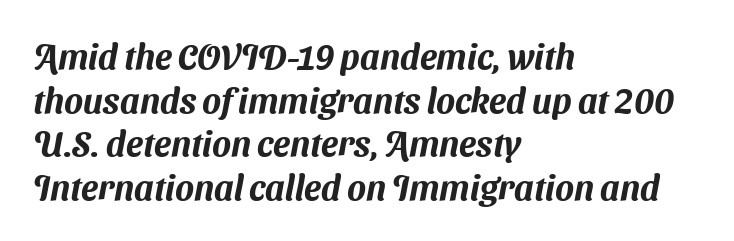
The image shows 35 px sans-serif type; set left-aligned, normal line spacing (1.25x), normal letter spacing, not underlined; medium stroke contrast and a medium x-height.
